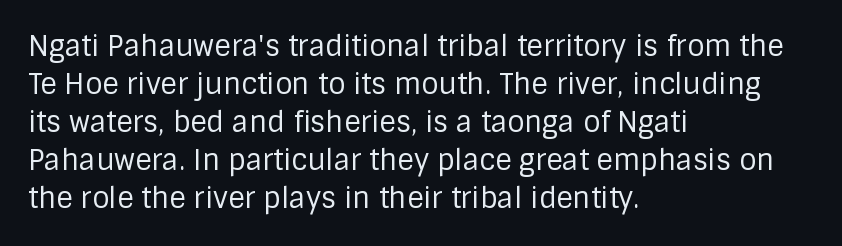
{"serif": "no", "italic": "no", "bold": "no", "weight": "regular", "width": "normal", "stroke_contrast": "low", "x_height": "large", "monospaced": "no", "underline": "no", "align": "left", "line_spacing": "normal", "line_spacing_ratio": 1.36, "letter_spacing": "normal", "letter_spacing_em": 0.0, "glyph_px": 28}
